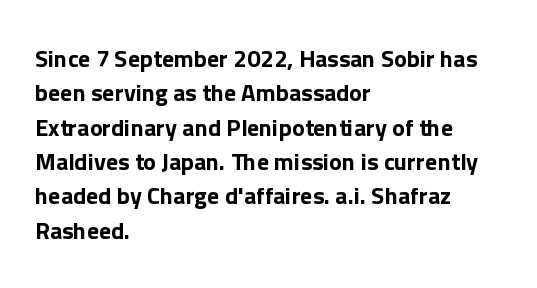
The image shows 24 px text type, upright; set left-aligned, normal line spacing (1.43x), normal letter spacing, not underlined.
